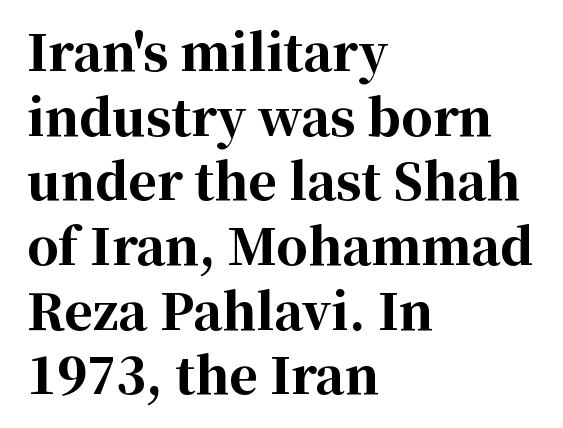
Q: Is the text bold? A: Yes.
Q: Is the text italic (slanted)? A: No, it is upright.
Q: Is the typeface a serif or a sans-serif typeface? A: Serif.
Q: Is the text underlined? A: No.
Q: How is the paragraph aligned? A: Left-aligned.
Q: Is the spacing between letters normal or unusually wide? A: Normal.
Q: Is the spacing between lines tight, normal or loose? A: Normal.
Q: Width (condensed, normal, or wide)? A: Normal.
Q: Stroke contrast? A: High.
Q: x-height? A: Medium.
Q: Monospaced? A: No.
